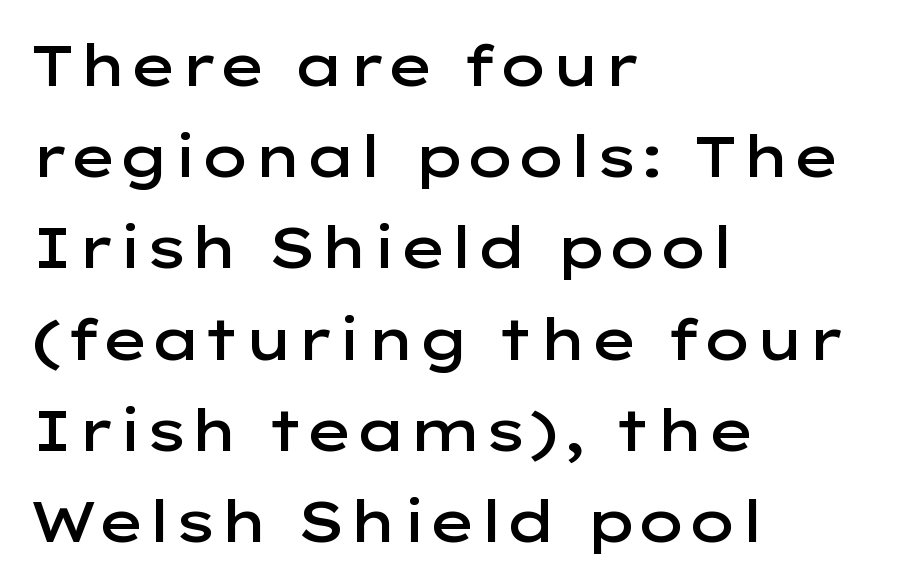
These lines sit exactly where default settings would place them. In terms of weight, the rendering is demibold, just under bold. A roman cut, with each character standing at attention. Type style note: lacks serifs. Where is the straight margin? On the left.
